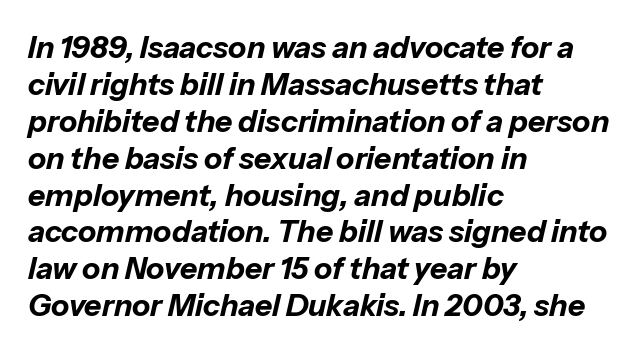
Q: Is the text bold? A: Yes.
Q: Is the text italic (slanted)? A: Yes, it leans right by about 13 degrees.
Q: Is the text underlined? A: No.
Q: How is the paragraph aligned? A: Left-aligned.
Q: Is the spacing between letters normal or unusually wide? A: Normal.
Q: Width (condensed, normal, or wide)? A: Normal.
Q: Stroke contrast? A: Low.
Q: x-height? A: Medium.
Q: Monospaced? A: No.
